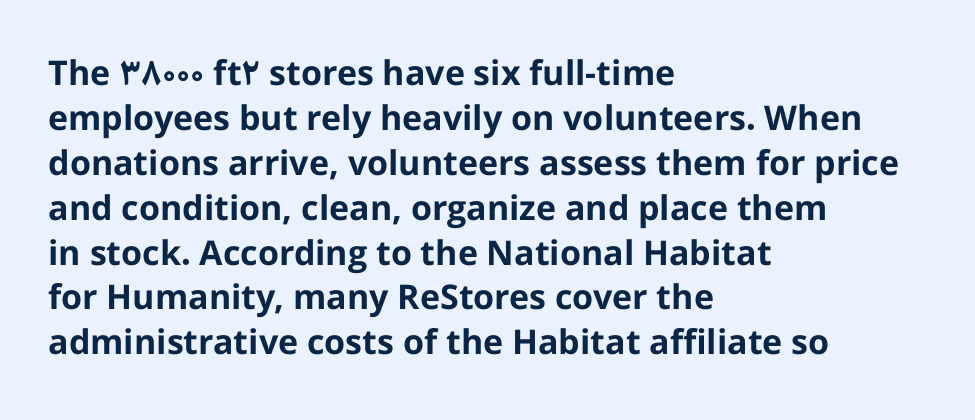
{"serif": "no", "italic": "no", "bold": "yes", "weight": "bold", "width": "normal", "stroke_contrast": "low", "x_height": "medium", "monospaced": "no", "underline": "no", "align": "left", "line_spacing": "normal", "line_spacing_ratio": 1.32, "letter_spacing": "normal", "letter_spacing_em": 0.0, "glyph_px": 34}
